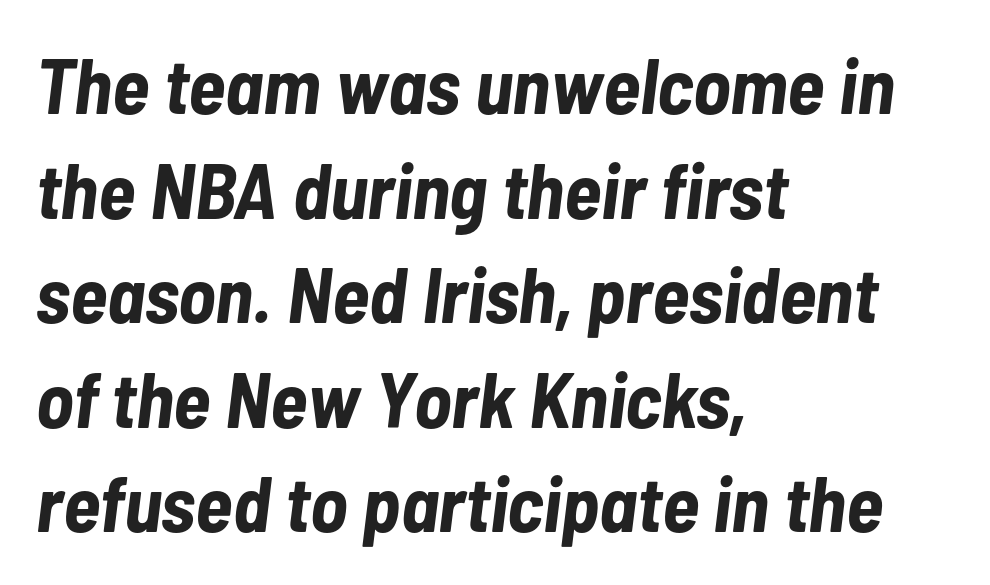
Q: Is the text bold? A: Yes.
Q: Is the text italic (slanted)? A: Yes, it leans right by about 7 degrees.
Q: Is the text underlined? A: No.
Q: How is the paragraph aligned? A: Left-aligned.
Q: Is the spacing between letters normal or unusually wide? A: Normal.
Q: Is the spacing between lines tight, normal or loose? A: Normal.
Q: Width (condensed, normal, or wide)? A: Condensed.
Q: Stroke contrast? A: Low.
Q: x-height? A: Medium.
Q: Monospaced? A: No.
